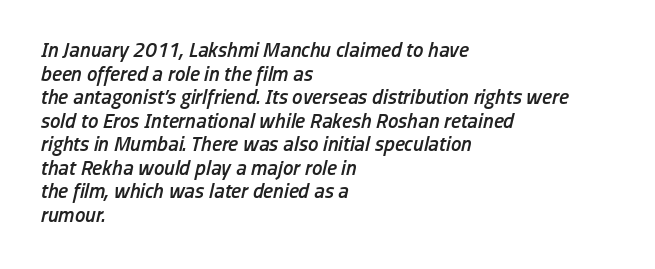
{"italic": "yes", "lean": "right", "slant_degrees": 13, "bold": "semi", "underline": "no", "align": "left", "line_spacing": "tight", "line_spacing_ratio": 1.12, "letter_spacing": "normal", "letter_spacing_em": 0.0, "glyph_px": 21}
